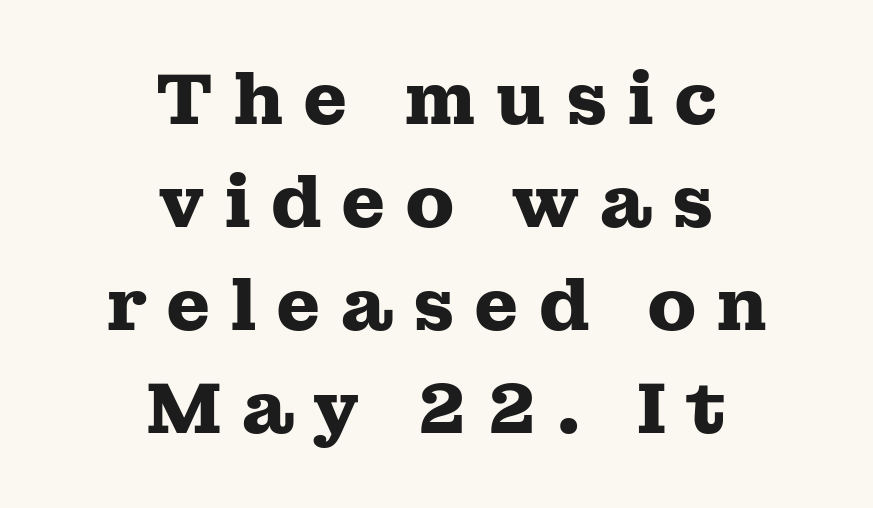
Q: Is the text bold? A: Yes.
Q: Is the text italic (slanted)? A: No, it is upright.
Q: Is the typeface a serif or a sans-serif typeface? A: Serif.
Q: Is the text underlined? A: No.
Q: How is the paragraph aligned? A: Centered.
Q: Is the spacing between letters normal or unusually wide? A: Unusually wide.
Q: Is the spacing between lines tight, normal or loose? A: Normal.
Q: Width (condensed, normal, or wide)? A: Wide.
Q: Stroke contrast? A: Medium.
Q: x-height? A: Medium.
Q: Monospaced? A: No.
